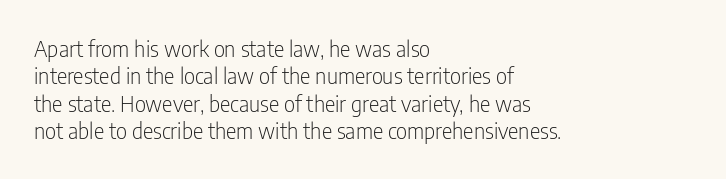
The image shows 22 px text type, upright; set left-aligned, normal line spacing (1.25x), normal letter spacing, not underlined.
